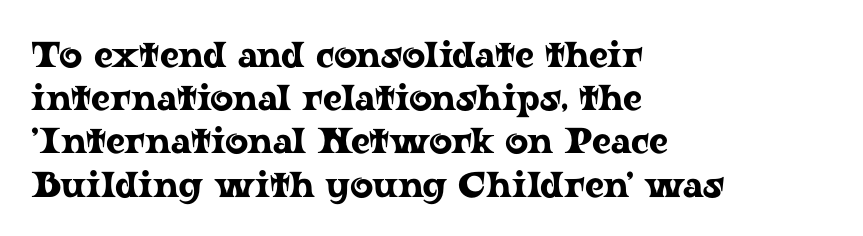
{"serif": "yes", "italic": "no", "width": "wide", "stroke_contrast": "low", "x_height": "medium", "monospaced": "no", "underline": "no", "align": "left", "line_spacing_ratio": 1.2, "letter_spacing": "normal", "letter_spacing_em": 0.0, "glyph_px": 36}
